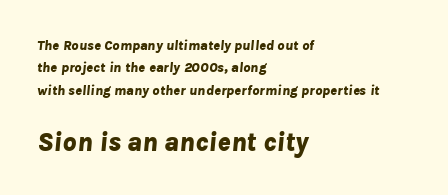
The image shows 27 px bold type, italic (leaning right); set left-aligned, normal line spacing (1.6x), normal letter spacing, not underlined; the second (bottom) block is 1.93x larger.
